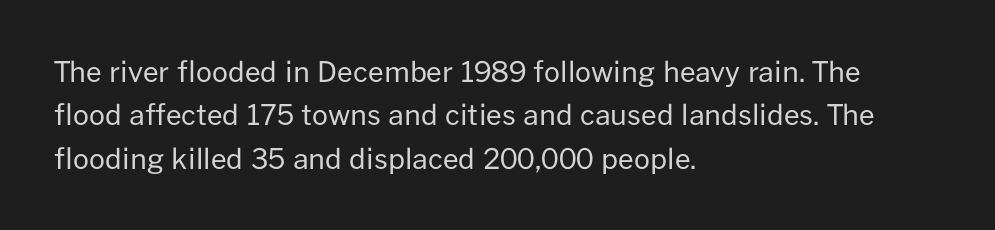
The characters are drawn with everyday or finer stroke widths. Teacher's note: observe the even left margin — that is flush-left alignment. Horizontal bands of white between lines are of average thickness. Unlike italic type, these characters show no tilt at all. Words float on clear page, feet unadorned. These lines are rendered in a variable-pitch font.
